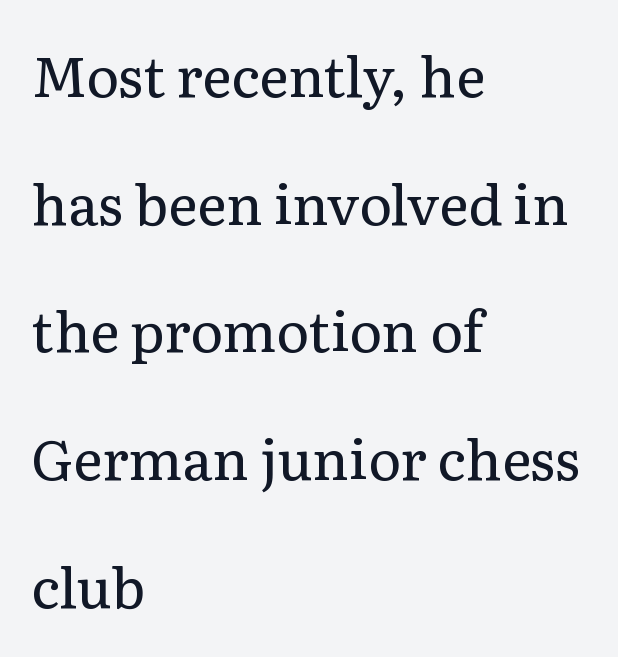
Is the stroke heavy? The answer is a plain regular-or-lighter. Tracking here is standard; glyphs follow each other at the usual distance. Honestly, the rows look like they've been pulled way apart. The typeface chosen for these lines features serifs.
